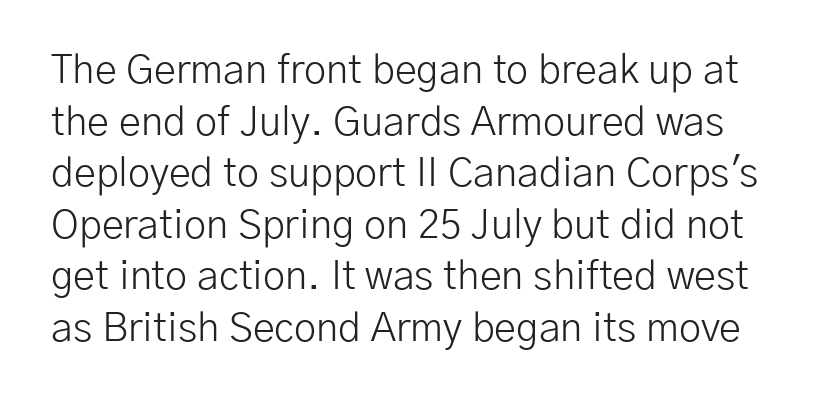
Q: Is the text bold? A: No.
Q: Is the text italic (slanted)? A: No, it is upright.
Q: Is the typeface a serif or a sans-serif typeface? A: Sans-serif.
Q: Is the text underlined? A: No.
Q: Is the spacing between letters normal or unusually wide? A: Normal.
Q: Is the spacing between lines tight, normal or loose? A: Normal.
Q: Width (condensed, normal, or wide)? A: Normal.
Q: Stroke contrast? A: Low.
Q: x-height? A: Medium.
Q: Monospaced? A: No.
